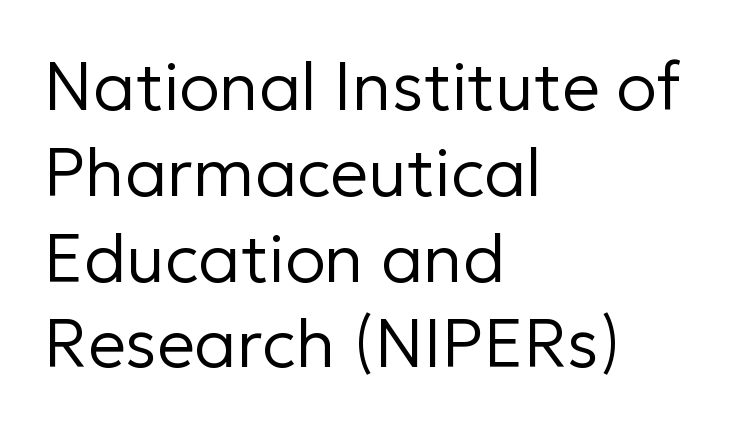
{"serif": "no", "italic": "no", "bold": "no", "weight": "regular", "width": "normal", "stroke_contrast": "low", "x_height": "medium", "monospaced": "no", "underline": "no", "align": "left", "line_spacing": "normal", "line_spacing_ratio": 1.28, "letter_spacing": "normal", "letter_spacing_em": 0.0, "glyph_px": 67}
